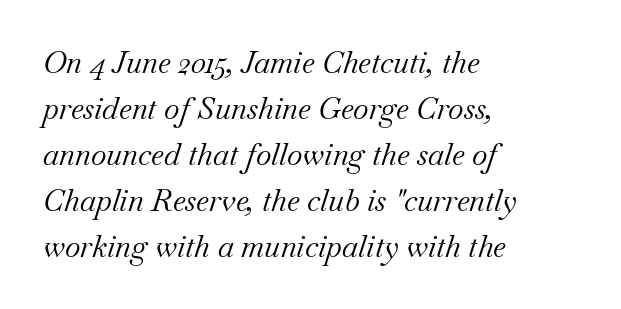
{"serif": "yes", "italic": "yes", "lean": "right", "slant_degrees": 18, "bold": "no", "weight": "regular", "width": "normal", "stroke_contrast": "medium", "x_height": "small", "monospaced": "no", "underline": "no", "align": "left", "line_spacing": "normal", "line_spacing_ratio": 1.53, "letter_spacing": "normal", "letter_spacing_em": 0.0, "glyph_px": 30}
